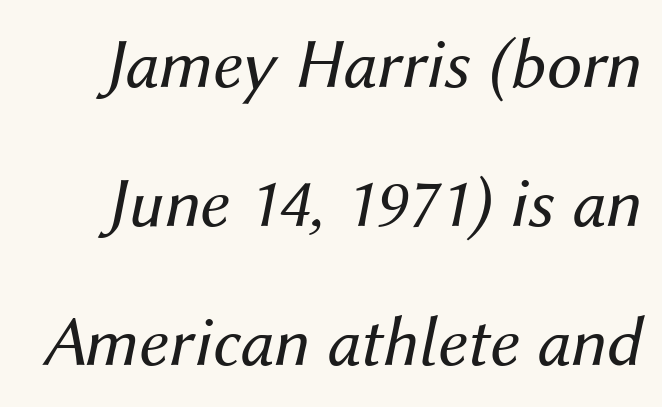
The image shows 71 px regular-weight type, italic (leaning right); set loose line spacing (1.96x), normal letter spacing, not underlined; medium stroke contrast and a medium x-height.
